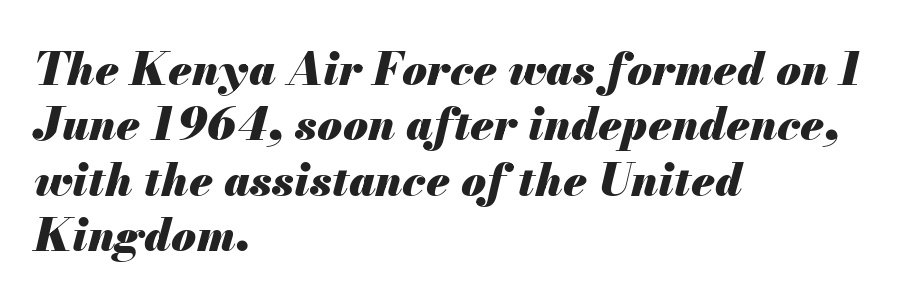
Short and long lines alike share a common starting point at left. Spacing between characters is what you'd get straight out of the box. The specimen omits any rule beneath the text block's lines. There's an unmistakable incline to the writing here. Looks like regular typesetting: each glyph gets only the width it needs.
